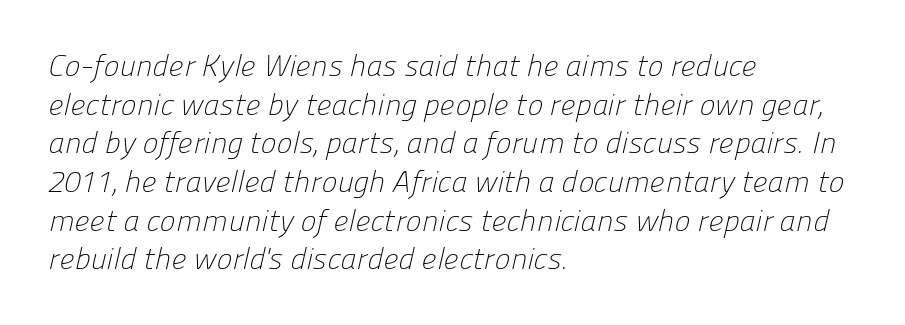
The image shows 30 px light sans-serif type; set left-aligned, normal line spacing (1.29x), normal letter spacing, not underlined; low stroke contrast and a medium x-height.
